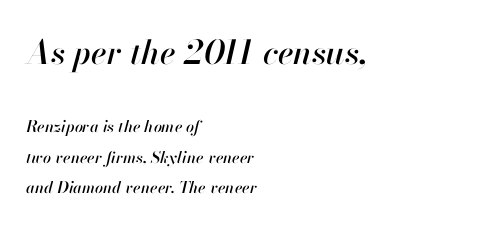
{"italic": "yes", "lean": "right", "slant_degrees": 13, "width": "normal", "stroke_contrast": "high", "x_height": "small", "monospaced": "no", "underline": "no", "align": "left", "line_spacing_ratio": 1.88, "letter_spacing": "normal", "letter_spacing_em": 0.0, "larger_block": "first", "size_ratio": 2.06, "glyph_px": 33}
